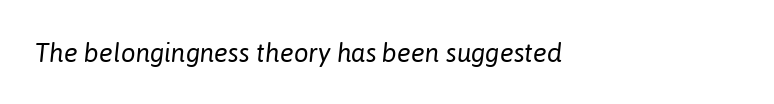
Notice how the stems are inclined rather than vertical — that's the hallmark of italics. The lines in this sample share a left origin and differ only in where they stop. Rule under the text: the space is simply empty. The letterforms sit at book weight or below. The horizontal fit of the characters is conventional and even.
